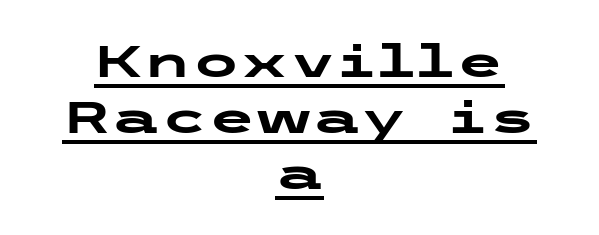
The image shows 44 px heavy, wide sans-serif type, upright; set centered, normal line spacing (1.27x), normal letter spacing, underlined; low stroke contrast and a medium x-height.
